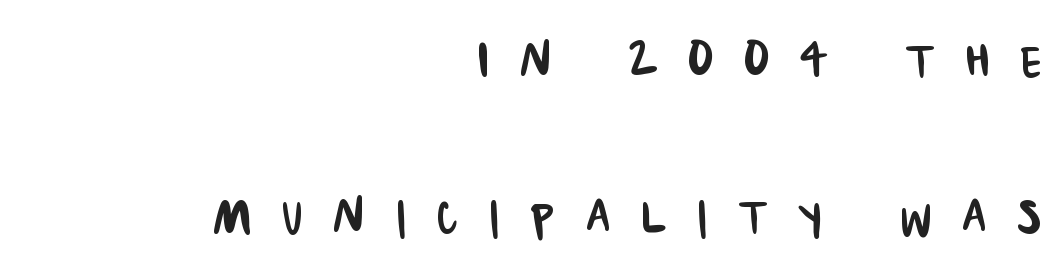
The image shows 63 px condensed sans-serif type; set right-aligned, loose line spacing (2.47x), unusually wide letter spacing (+0.49 em), not underlined; low stroke contrast and a large x-height.
